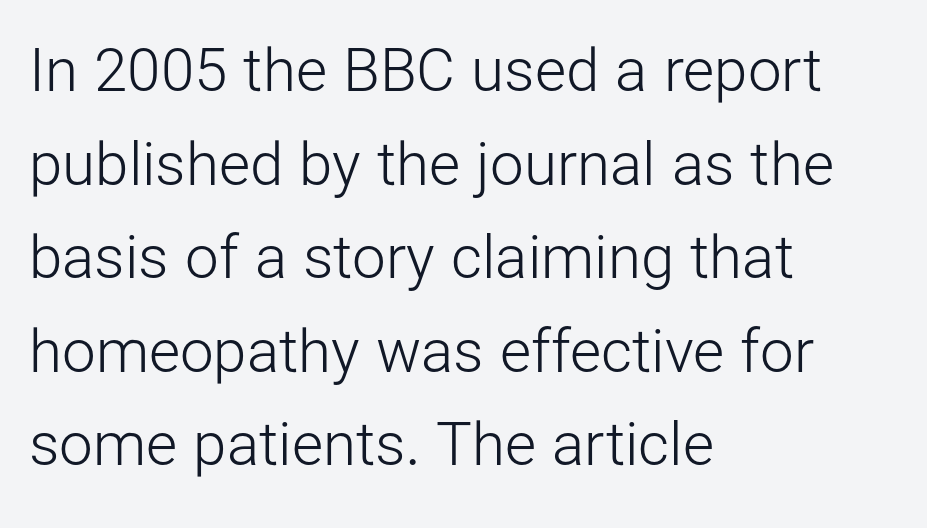
Q: Is the text bold? A: No.
Q: Is the text italic (slanted)? A: No, it is upright.
Q: Is the typeface a serif or a sans-serif typeface? A: Sans-serif.
Q: Is the text underlined? A: No.
Q: How is the paragraph aligned? A: Left-aligned.
Q: Is the spacing between letters normal or unusually wide? A: Normal.
Q: Is the spacing between lines tight, normal or loose? A: Normal.
Q: Width (condensed, normal, or wide)? A: Normal.
Q: Stroke contrast? A: Low.
Q: x-height? A: Medium.
Q: Monospaced? A: No.
